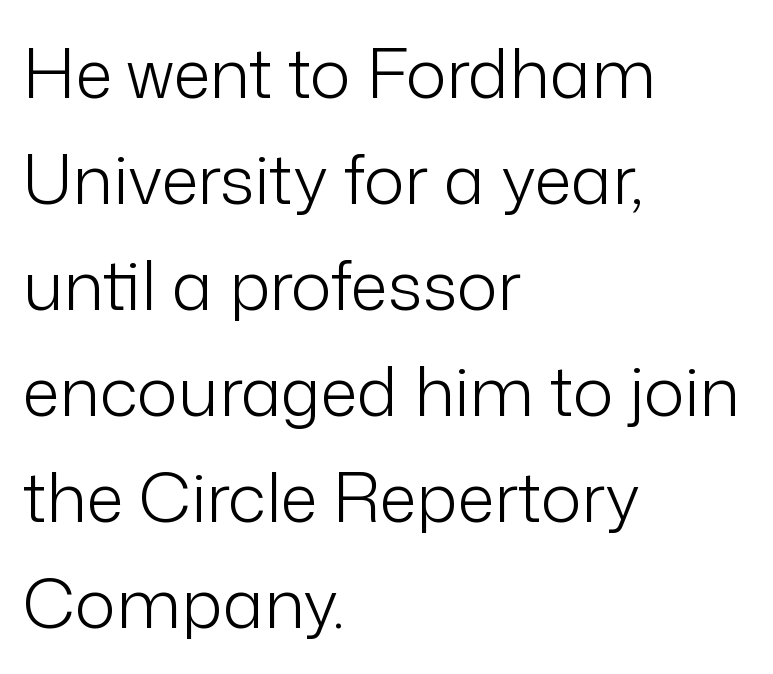
Q: Is the text bold? A: No.
Q: Is the text italic (slanted)? A: No, it is upright.
Q: Is the typeface a serif or a sans-serif typeface? A: Sans-serif.
Q: Is the text underlined? A: No.
Q: How is the paragraph aligned? A: Left-aligned.
Q: Is the spacing between letters normal or unusually wide? A: Normal.
Q: Is the spacing between lines tight, normal or loose? A: Normal.
Q: Width (condensed, normal, or wide)? A: Normal.
Q: Stroke contrast? A: Low.
Q: x-height? A: Medium.
Q: Monospaced? A: No.
